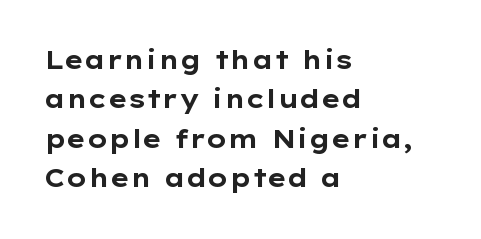
Evenly set lines give the paragraph a standard silhouette. Glance below the letters and you will spot only blank space. Typeset ragged right — the left edge is the straight one. This sample uses plain, unmodified letter spacing. Style check: upright. I'd describe the lettering as bold — thick and assertive.
